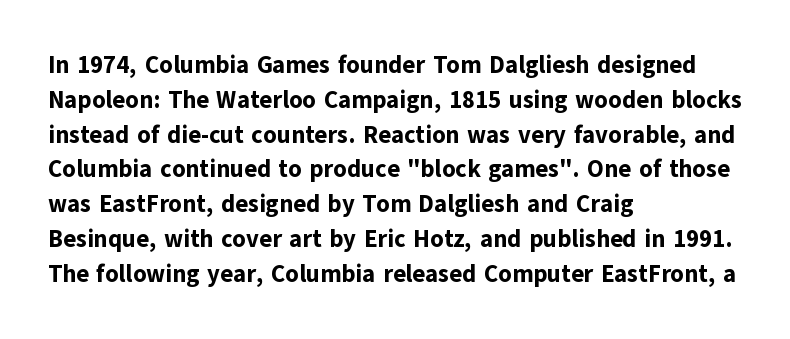
Q: Is the text bold? A: Yes.
Q: Is the text italic (slanted)? A: No, it is upright.
Q: Is the text underlined? A: No.
Q: How is the paragraph aligned? A: Left-aligned.
Q: Is the spacing between letters normal or unusually wide? A: Normal.
Q: Is the spacing between lines tight, normal or loose? A: Normal.
